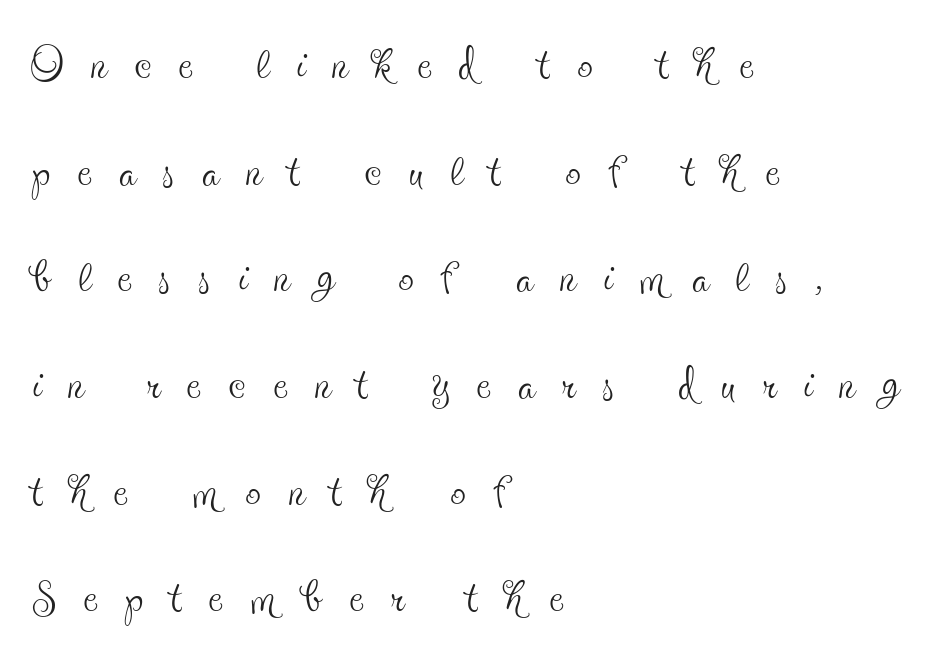
The image shows 62 px thin, condensed serif type; set left-aligned, line spacing 1.72x, unusually wide letter spacing (+0.44 em), not underlined; a small x-height.
